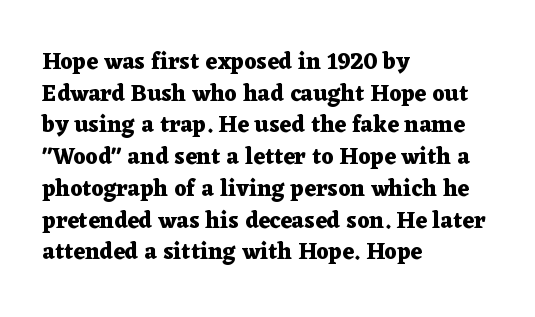
{"italic": "no", "bold": "yes", "underline": "no", "align": "left", "line_spacing": "normal", "line_spacing_ratio": 1.38, "letter_spacing": "normal", "letter_spacing_em": 0.0, "glyph_px": 23}
